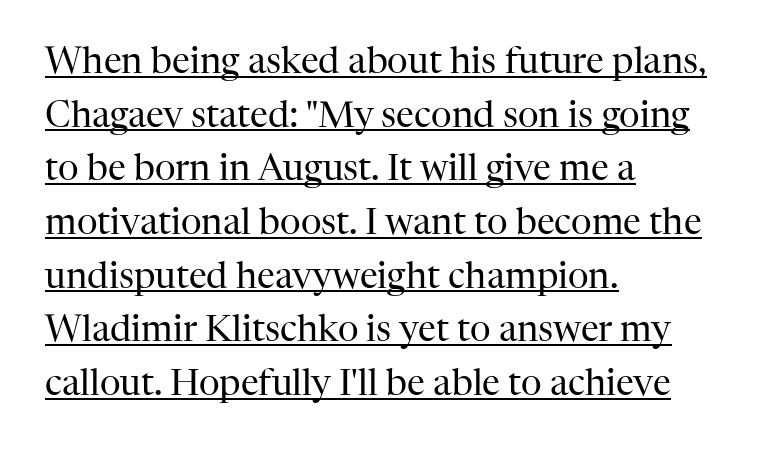
Q: Is the text bold? A: No.
Q: Is the text italic (slanted)? A: No, it is upright.
Q: Is the typeface a serif or a sans-serif typeface? A: Serif.
Q: Is the text underlined? A: Yes.
Q: How is the paragraph aligned? A: Left-aligned.
Q: Is the spacing between letters normal or unusually wide? A: Normal.
Q: Is the spacing between lines tight, normal or loose? A: Normal.
Q: Width (condensed, normal, or wide)? A: Normal.
Q: Stroke contrast? A: High.
Q: x-height? A: Medium.
Q: Monospaced? A: No.
